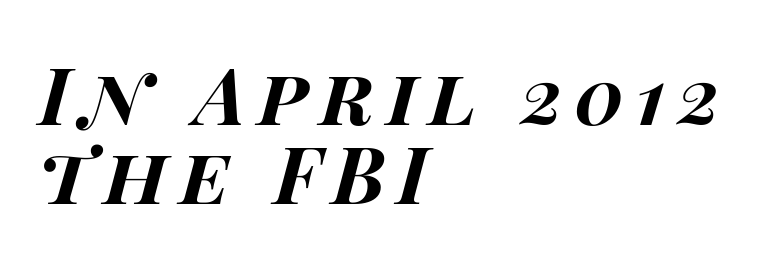
Q: Is the text bold? A: Yes.
Q: Is the text italic (slanted)? A: Yes, it leans right by about 15 degrees.
Q: Is the text underlined? A: No.
Q: How is the paragraph aligned? A: Left-aligned.
Q: Is the spacing between lines tight, normal or loose? A: Tight.
Q: Width (condensed, normal, or wide)? A: Wide.
Q: Stroke contrast? A: High.
Q: x-height? A: Large.
Q: Monospaced? A: No.
